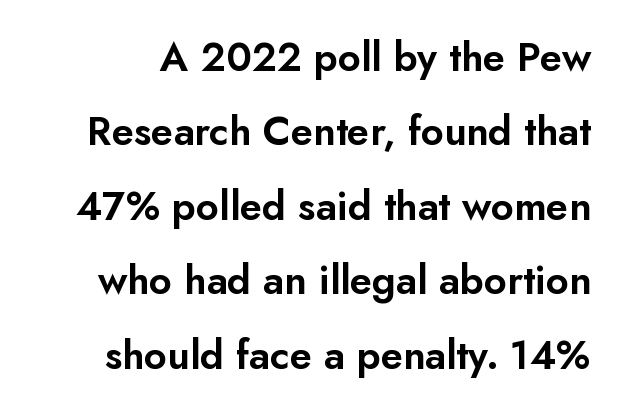
Q: Is the text italic (slanted)? A: No, it is upright.
Q: Is the typeface a serif or a sans-serif typeface? A: Sans-serif.
Q: Is the text underlined? A: No.
Q: Is the spacing between letters normal or unusually wide? A: Normal.
Q: Width (condensed, normal, or wide)? A: Normal.
Q: Stroke contrast? A: Low.
Q: x-height? A: Small.
Q: Monospaced? A: No.
